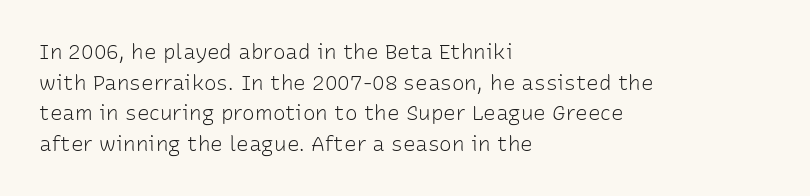
The strip under each line holds only bare page. The lines in this sample share a left origin and differ only in where they stop. The block of text has a typical density, with ordinary space between rows. A typesetter would call this zero additional tracking. Each stroke keeps to a modest, everyday thickness or less. Style check: upright.
